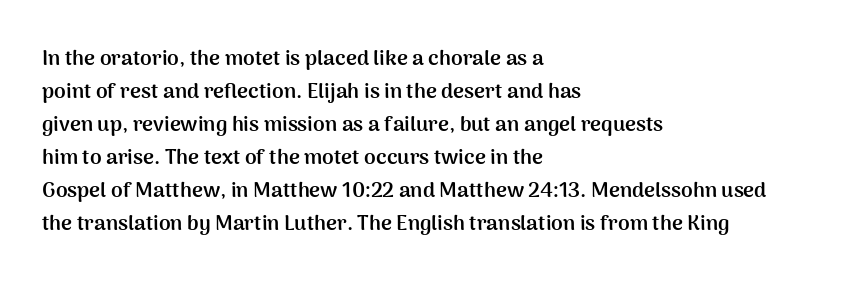
The sample has been set heavy, in full bold. Any mark beneath the type? The region is blank. The ragged edge is on the right, which tells us the setting is flush left. This sample uses plain, unmodified letter spacing. Posture: vertical. Does the leading feel generous? No, just average.
